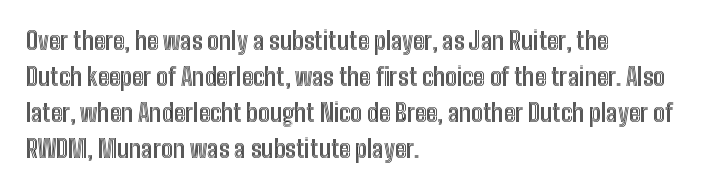
Q: Is the text italic (slanted)? A: No, it is upright.
Q: Is the text underlined? A: No.
Q: How is the paragraph aligned? A: Left-aligned.
Q: Is the spacing between letters normal or unusually wide? A: Normal.
Q: Is the spacing between lines tight, normal or loose? A: Normal.
